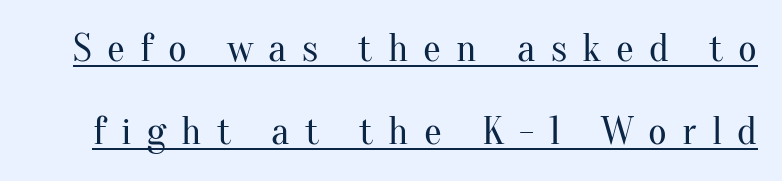
The image shows 40 px regular-weight serif type, upright; set loose line spacing (2.08x), unusually wide letter spacing (+0.38 em), underlined; medium stroke contrast and a small x-height.
